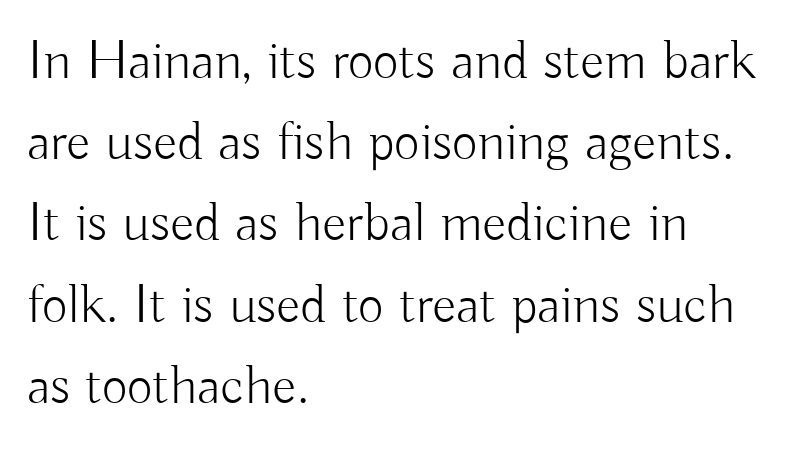
The designer went with a sans here, leaving each stem footless. Vertical stems look standard width or narrower in stroke. Looks like regular typesetting: each glyph gets only the width it needs. Honestly, the letter spacing is just normal — you wouldn't notice it. The lines in this sample share a left origin and differ only in where they stop.
